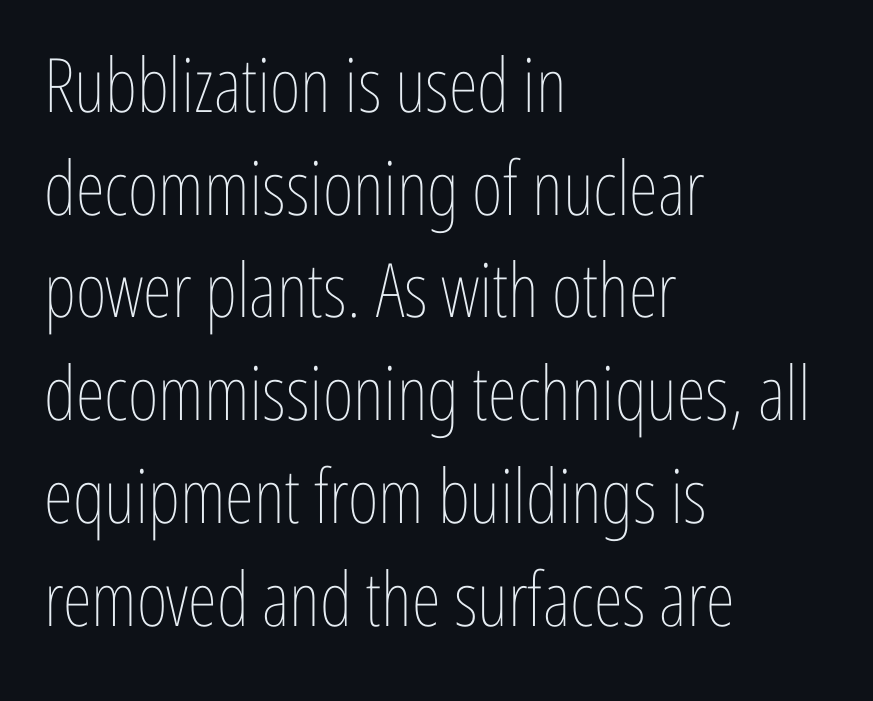
The line texture is even and compact thanks to regular tracking. The axis of the letterforms is exactly vertical. Vertical stems look standard width or narrower in stroke. The compositor pushed each line to the left boundary.
